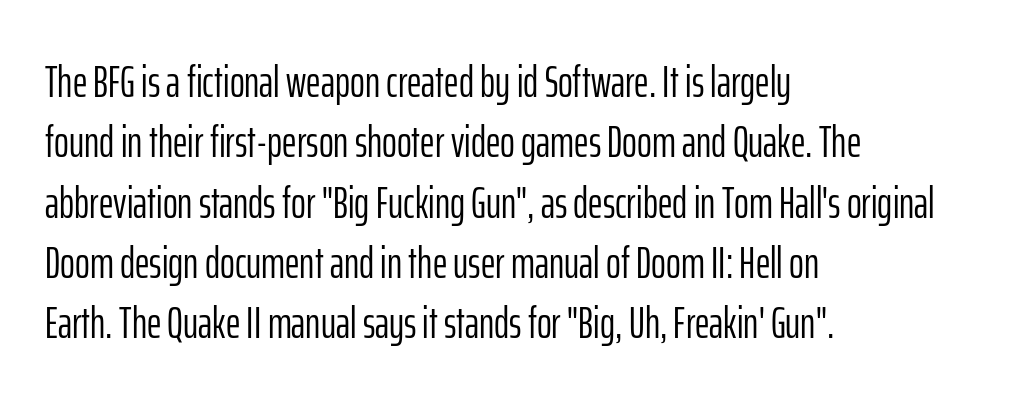
The image shows 45 px light, condensed sans-serif type, upright; set left-aligned, normal line spacing (1.34x), normal letter spacing, not underlined; low stroke contrast and a medium x-height.
